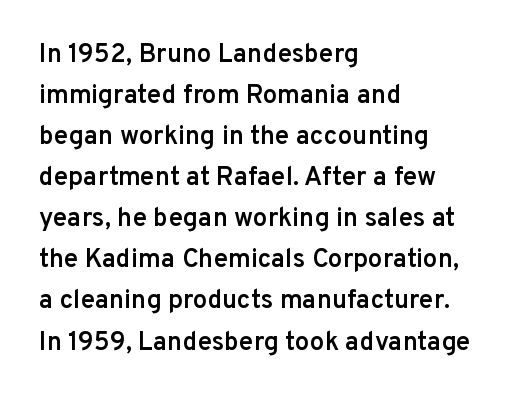
The image shows 26 px text type, upright; set left-aligned, normal line spacing (1.58x), normal letter spacing, not underlined.
